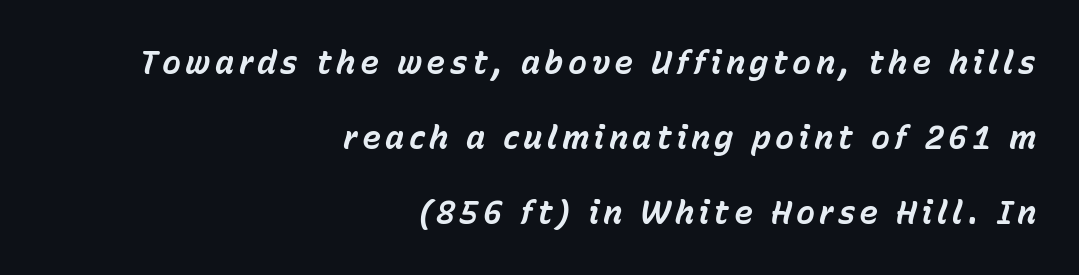
These lines carry a lot of weight — the face is fully bold. Characters are canted at an angle relative to the baseline's perpendicular. Loosely led — the rows are spread out. The passage shown is typed in a proportional face where columns would drift. Descenders hang freely into open space. Every row of glyphs terminates at an identical x-position on the right.
